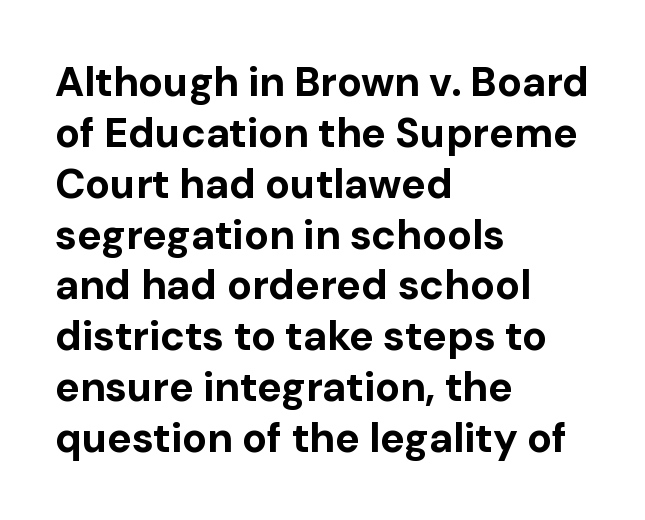
Is this a sans? Yes — the strokes have no serifs. Each word holds together tightly as a unit, with standard inter-letter gaps. Line beginnings align vertically; line endings do not. The rendering uses natural spacing where letterforms have individual widths.
